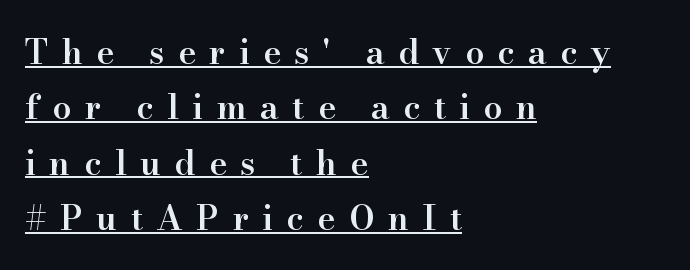
The image shows 34 px semibold serif type, upright; set left-aligned, normal line spacing (1.63x), unusually wide letter spacing (+0.39 em), underlined; high stroke contrast and a small x-height.
